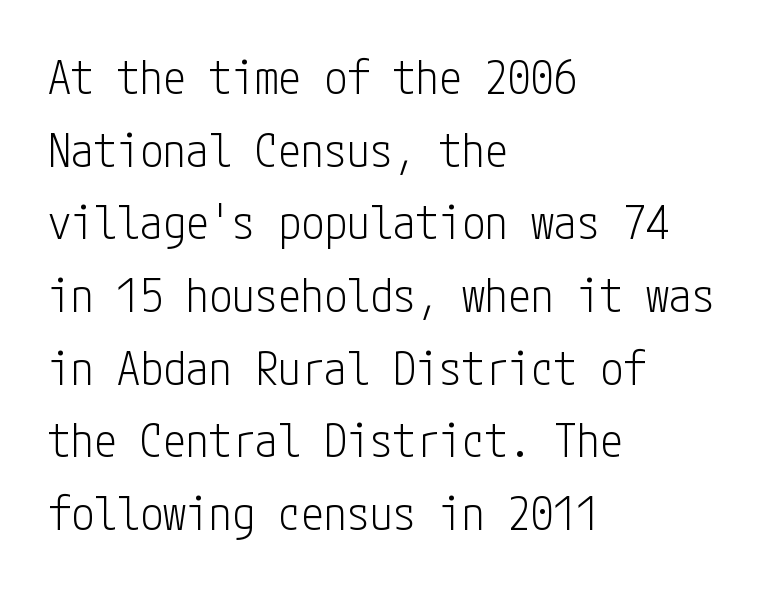
Q: Is the text bold? A: No.
Q: Is the text italic (slanted)? A: No, it is upright.
Q: Is the typeface a serif or a sans-serif typeface? A: Sans-serif.
Q: Is the text underlined? A: No.
Q: How is the paragraph aligned? A: Left-aligned.
Q: Is the spacing between letters normal or unusually wide? A: Normal.
Q: Is the spacing between lines tight, normal or loose? A: Normal.
Q: Width (condensed, normal, or wide)? A: Condensed.
Q: Stroke contrast? A: Low.
Q: x-height? A: Medium.
